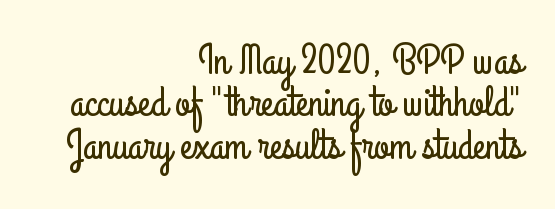
The image shows 42 px condensed sans-serif type; set right-aligned, tight line spacing (1.01x), normal letter spacing, not underlined; low stroke contrast and a small x-height.
